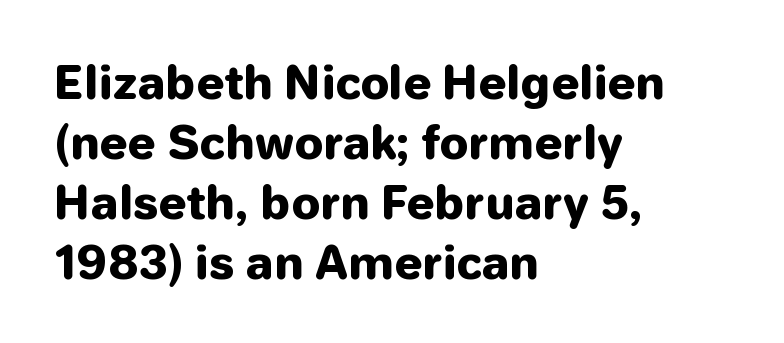
All the whitespace from short lines collects on the right. Inter-character spacing is left at the font's built-in metrics. The face used here is proportionally spaced, like ordinary book or web type. Each new line begins a customary step beneath the previous one. A dark, heavy texture on the line: the type is bold. Nope, no serifs anywhere on these letters.
